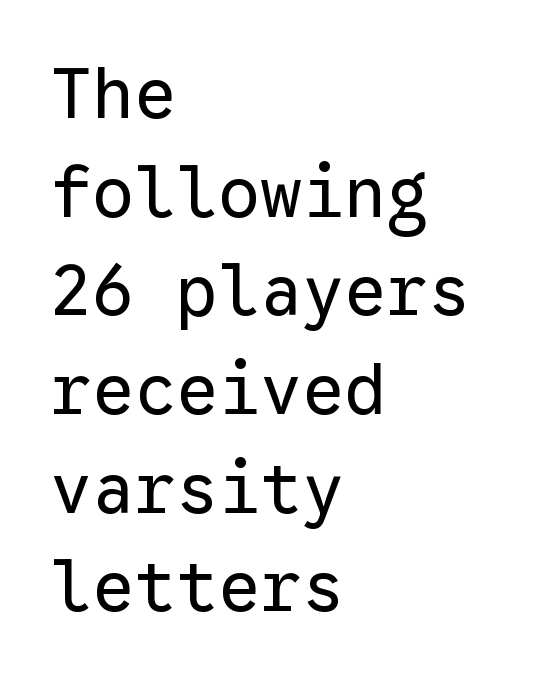
Every row of glyphs begins at an identical x-position on the left. Serif or sans? Sans — the stroke terminals are bare. The face used here is monospaced, like something from a code editor. Vertical stems look standard width or narrower in stroke.
